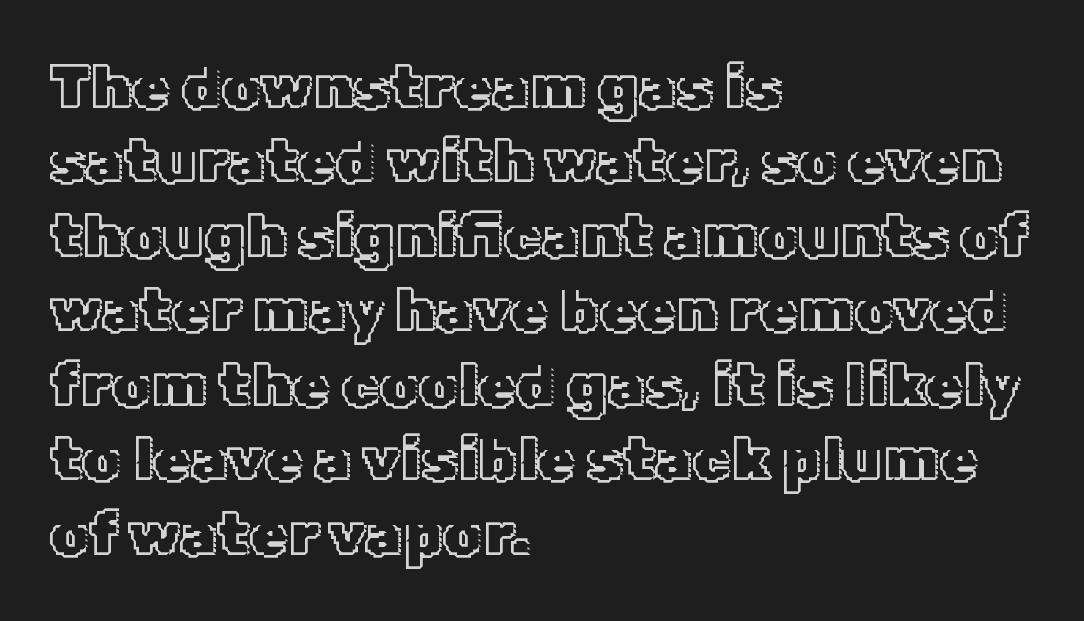
Q: Is the text italic (slanted)? A: No, it is upright.
Q: Is the text underlined? A: No.
Q: How is the paragraph aligned? A: Left-aligned.
Q: Is the spacing between letters normal or unusually wide? A: Normal.
Q: Width (condensed, normal, or wide)? A: Normal.
Q: x-height? A: Medium.
Q: Monospaced? A: No.
